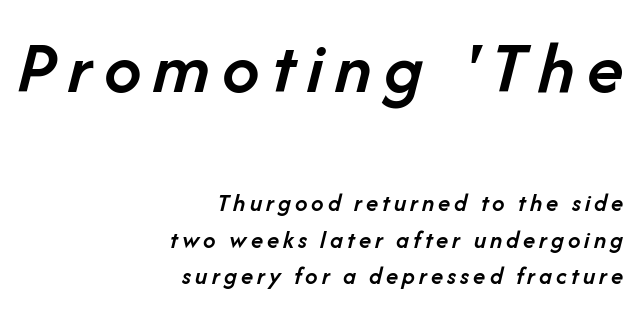
The image shows 75 px semibold type, italic (leaning right); set right-aligned, normal line spacing (1.46x), not underlined; the first (top) block is 3.0x larger; low stroke contrast and a medium x-height.
